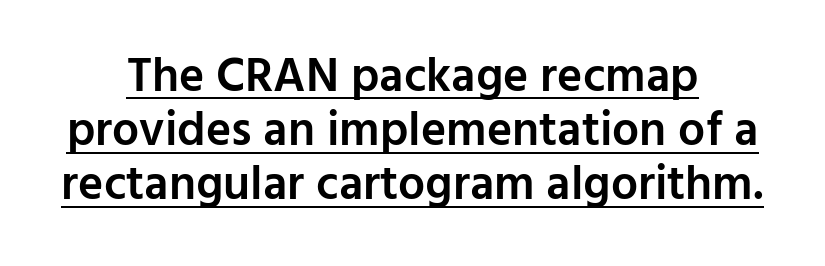
The image shows 48 px semibold sans-serif type, upright; set tight line spacing (1.13x), normal letter spacing, underlined; low stroke contrast and a medium x-height.
